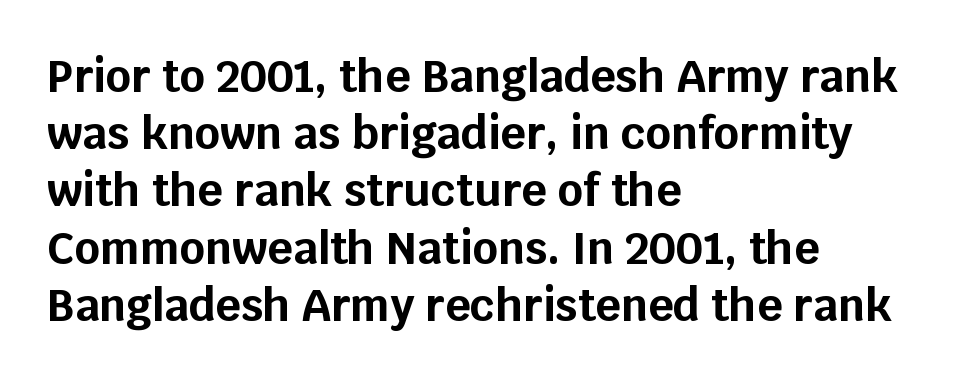
Chunky letters — that's bold for sure. Does extra space separate the letters? No, they use regular spacing. The paragraph shown leans on its left margin. In terms of letterform style, serifs are entirely absent.
